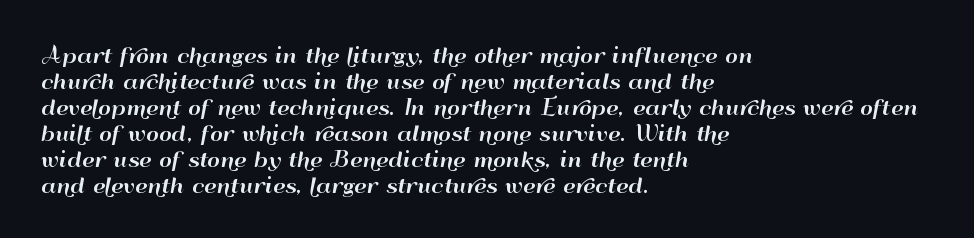
The letterforms sit shoulder to shoulder at normal distance. The lines in this sample share a left origin and differ only in where they stop. Lines of text with bare space underneath. This sample keeps an unexceptional amount of space between lines.
